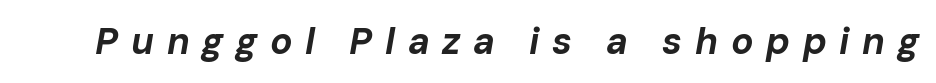
Q: Is the text bold? A: Yes.
Q: Is the text italic (slanted)? A: Yes, it leans right by about 10 degrees.
Q: Is the text underlined? A: No.
Q: Is the spacing between letters normal or unusually wide? A: Unusually wide.
Q: Width (condensed, normal, or wide)? A: Normal.
Q: Stroke contrast? A: Low.
Q: x-height? A: Medium.
Q: Monospaced? A: No.
